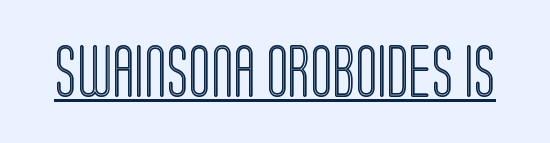
{"italic": "no", "width": "condensed", "x_height": "large", "monospaced": "no", "underline": "yes", "letter_spacing": "normal", "letter_spacing_em": 0.0, "glyph_px": 52}
